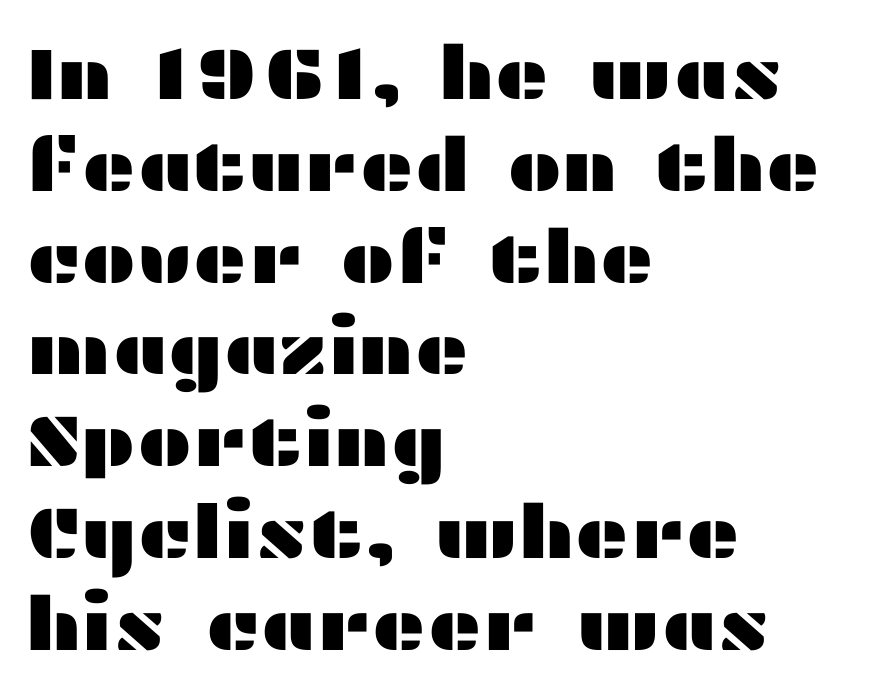
A bare baseline throughout the passage. This is sans-serif lettering, the kind often seen on screens and signage. You could not count columns in this text — the font is proportionally spaced. The compositor pushed each line to the left boundary. Tracking value appears to be zero — textbook default spacing. Posture: straight, roman, zero tilt.
